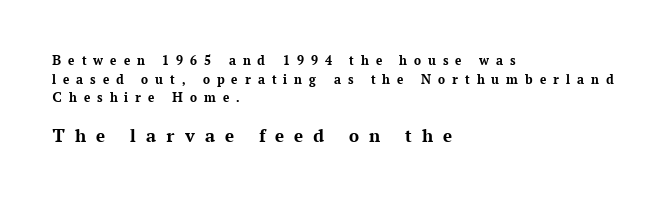
Bold? Absolutely — the strokes are thick and heavy. Designer's note — italics off, roman on. Descender tails drop into unmarked territory. The block sitting lower on the canvas is the one with enlarged characters. The text block is weighted toward the left margin, trailing off unevenly rightward. In terms of letterspacing, this is a distinctly airy, spread setting.
